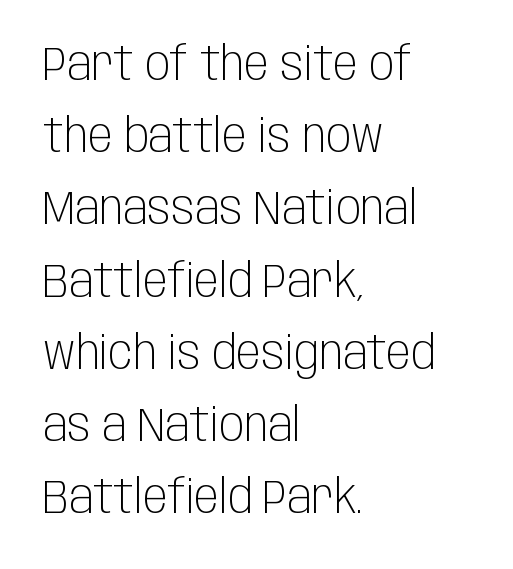
The image shows 46 px light, condensed sans-serif type, upright; set left-aligned, normal line spacing (1.57x), normal letter spacing, not underlined; low stroke contrast and a large x-height.
